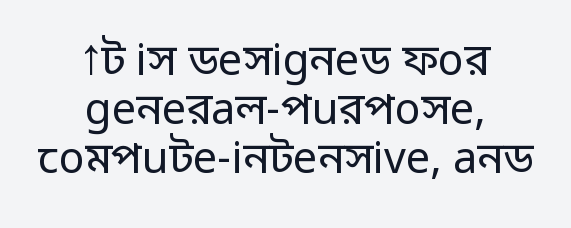
Here the glyphs are tracked normally, forming tight word shapes. The rendering uses a small line-height, squeezing the rows. The face used here is a sans, in the tradition of grotesques and geometrics. The baseline area is clear. Unlike italic type, these characters show no tilt at all.
